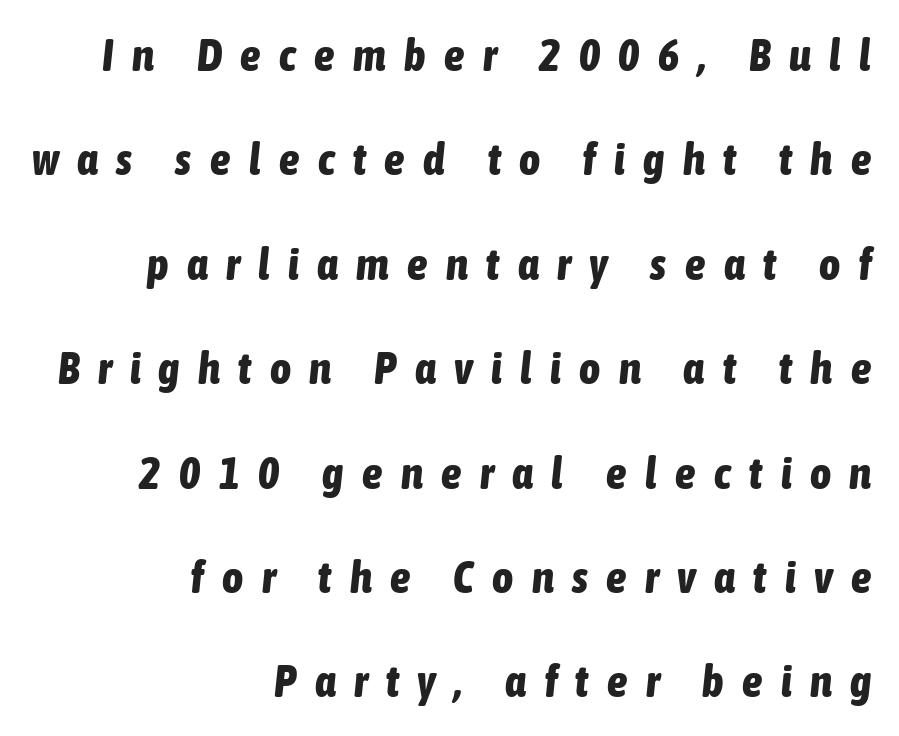
Q: Is the text bold? A: Yes.
Q: Is the text italic (slanted)? A: Yes, it leans right by about 6 degrees.
Q: Is the text underlined? A: No.
Q: How is the paragraph aligned? A: Right-aligned.
Q: Is the spacing between letters normal or unusually wide? A: Unusually wide.
Q: Is the spacing between lines tight, normal or loose? A: Loose.
Q: Width (condensed, normal, or wide)? A: Condensed.
Q: Stroke contrast? A: Low.
Q: x-height? A: Medium.
Q: Monospaced? A: No.
